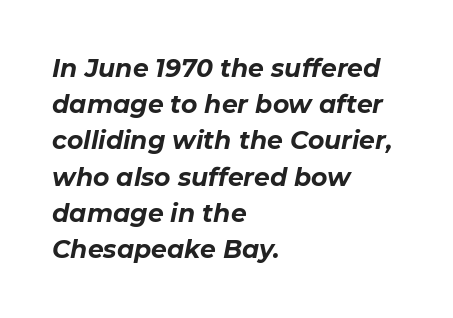
{"italic": "yes", "lean": "right", "slant_degrees": 11, "bold": "yes", "underline": "no", "align": "left", "line_spacing": "normal", "line_spacing_ratio": 1.45, "letter_spacing": "normal", "letter_spacing_em": 0.0, "glyph_px": 25}
